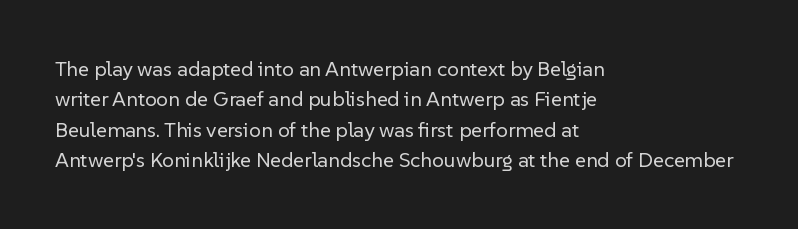
{"italic": "no", "bold": "no", "underline": "no", "align": "left", "line_spacing": "normal", "line_spacing_ratio": 1.45, "letter_spacing": "normal", "letter_spacing_em": 0.0, "glyph_px": 21}
